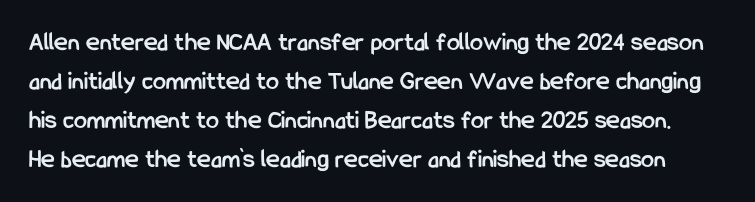
Q: Is the text bold? A: Yes.
Q: Is the text italic (slanted)? A: No, it is upright.
Q: Is the text underlined? A: No.
Q: Is the spacing between letters normal or unusually wide? A: Normal.
Q: Is the spacing between lines tight, normal or loose? A: Normal.
